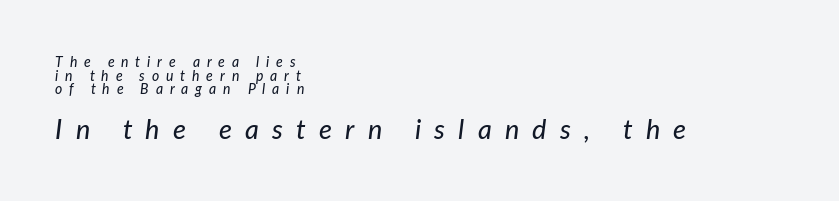
{"italic": "yes", "lean": "right", "slant_degrees": 7, "underline": "no", "align": "left", "line_spacing": "tight", "line_spacing_ratio": 0.97, "letter_spacing": "wide", "letter_spacing_em": 0.49, "larger_block": "second", "size_ratio": 1.93, "glyph_px": 27}
